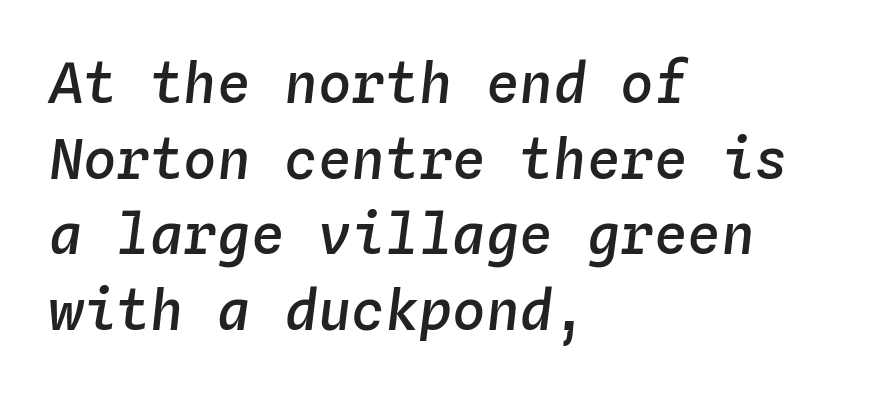
Q: Is the text bold? A: Semi-bold.
Q: Is the text italic (slanted)? A: Yes, it leans right by about 4 degrees.
Q: Is the text underlined? A: No.
Q: How is the paragraph aligned? A: Left-aligned.
Q: Is the spacing between letters normal or unusually wide? A: Normal.
Q: Is the spacing between lines tight, normal or loose? A: Normal.
Q: Width (condensed, normal, or wide)? A: Normal.
Q: Stroke contrast? A: Low.
Q: x-height? A: Medium.
Q: Monospaced? A: Yes.
